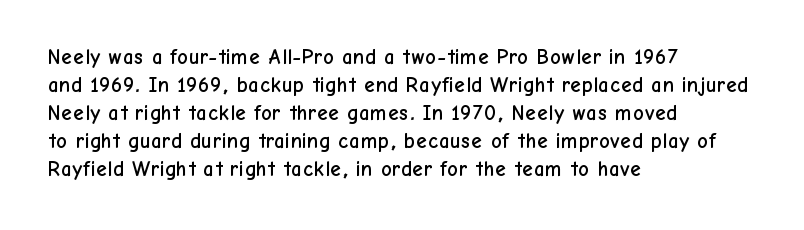
If you measured baseline to baseline, you'd find a middling distance. Descenders are the only things crossing below the line. The lines in this sample share a left origin and differ only in where they stop. Letter spacing: default. Quick note: not italic, upright.
